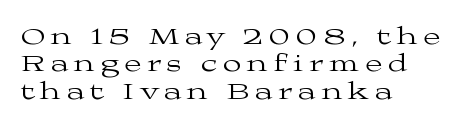
Q: Is the text bold? A: No.
Q: Is the text italic (slanted)? A: No, it is upright.
Q: Is the text underlined? A: No.
Q: How is the paragraph aligned? A: Left-aligned.
Q: Is the spacing between letters normal or unusually wide? A: Unusually wide.
Q: Is the spacing between lines tight, normal or loose? A: Tight.
